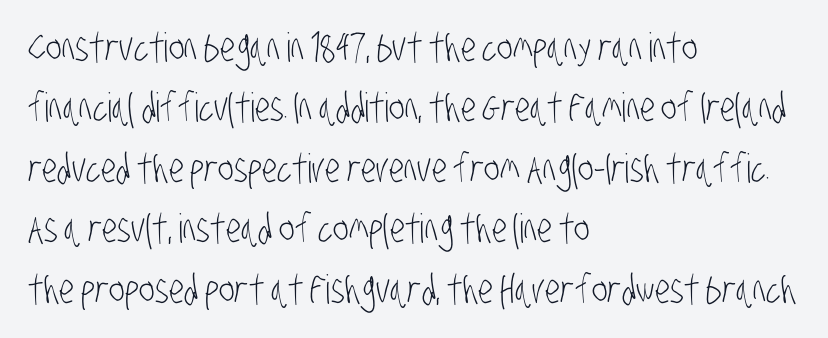
Beneath every word, the page is bare. In terms of letterform style, serifs are entirely absent. The space between consecutive lines is moderate. Varying glyph widths throughout — classic text-font behaviour. Summary of weight: not heavy and not bold.
